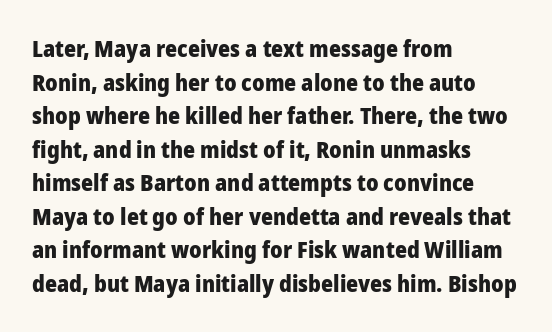
Q: Is the text bold? A: Yes.
Q: Is the text italic (slanted)? A: No, it is upright.
Q: Is the text underlined? A: No.
Q: How is the paragraph aligned? A: Left-aligned.
Q: Is the spacing between letters normal or unusually wide? A: Normal.
Q: Is the spacing between lines tight, normal or loose? A: Normal.
